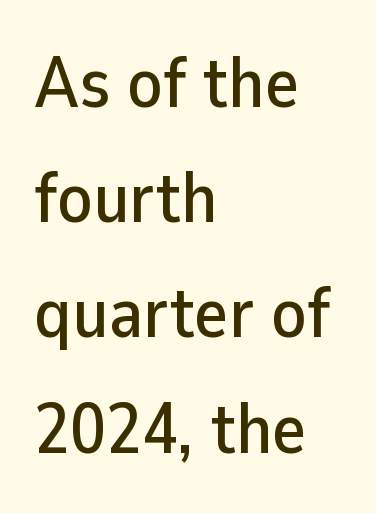
When letters stand straight like this, we call the style roman or upright. A normal amount of white space separates one row of letters from the next. What kind of face is this? One without serifs — a sans. The gaps between neighbouring characters are ordinary and unremarkable. Each row of text sits above clean, open space. Do the characters align in a grid? No, the font is proportional.
